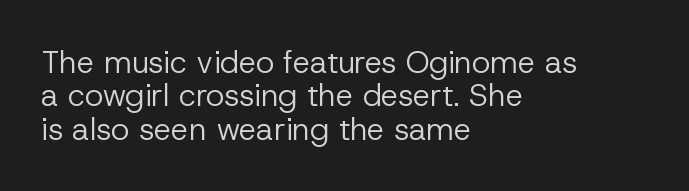
Q: Is the text bold? A: No.
Q: Is the text italic (slanted)? A: No, it is upright.
Q: Is the typeface a serif or a sans-serif typeface? A: Sans-serif.
Q: Is the text underlined? A: No.
Q: How is the paragraph aligned? A: Left-aligned.
Q: Is the spacing between letters normal or unusually wide? A: Normal.
Q: Is the spacing between lines tight, normal or loose? A: Tight.
Q: Width (condensed, normal, or wide)? A: Normal.
Q: Stroke contrast? A: Low.
Q: x-height? A: Medium.
Q: Monospaced? A: No.
